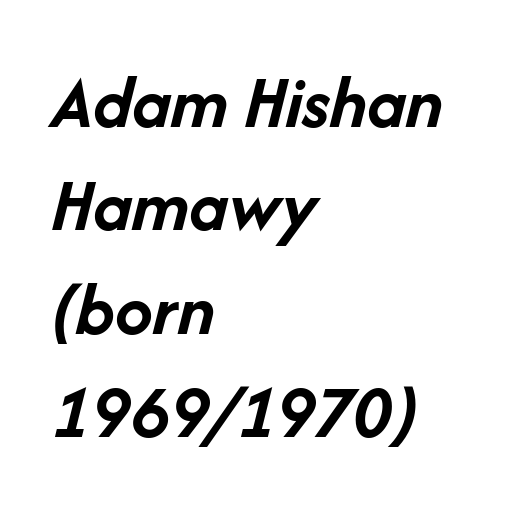
Q: Is the text bold? A: Yes.
Q: Is the text italic (slanted)? A: Yes, it leans right by about 14 degrees.
Q: Is the text underlined? A: No.
Q: How is the paragraph aligned? A: Left-aligned.
Q: Is the spacing between letters normal or unusually wide? A: Normal.
Q: Is the spacing between lines tight, normal or loose? A: Normal.
Q: Width (condensed, normal, or wide)? A: Normal.
Q: Stroke contrast? A: Low.
Q: x-height? A: Medium.
Q: Monospaced? A: No.
